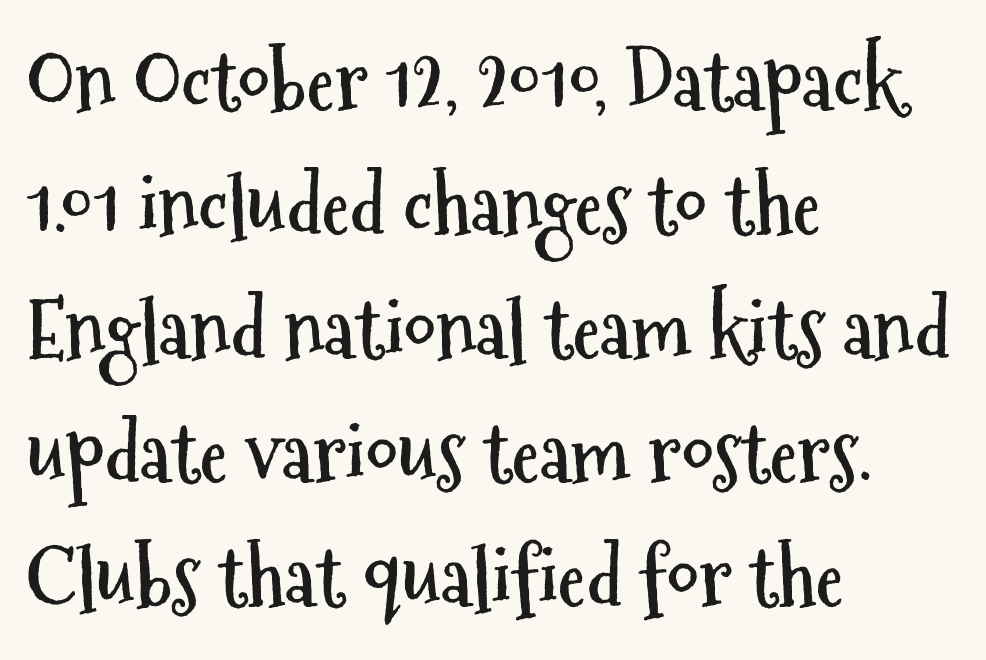
Rendered with straight, roman letterforms. The passage shown is not underscored anywhere. Line beginnings align vertically; line endings do not. The passage shown is typeset with a sans-serif family. The tracking reads as untouched default to a designer's eye.
